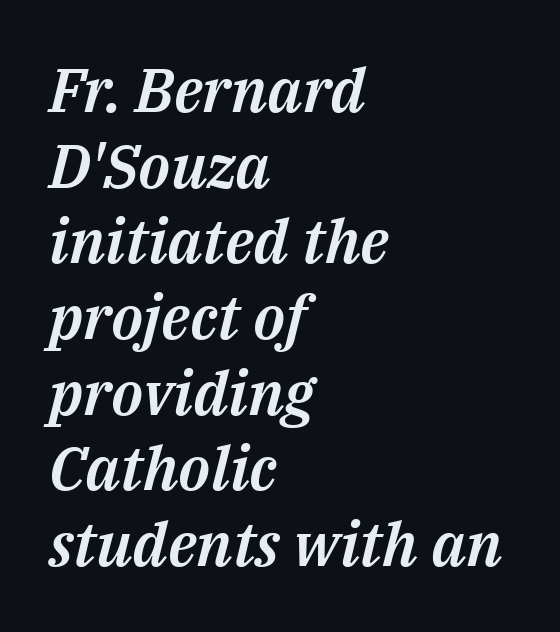
The image shows 61 px text type, italic (leaning right); set left-aligned, line spacing 1.24x, normal letter spacing, not underlined; medium stroke contrast and a medium x-height.
